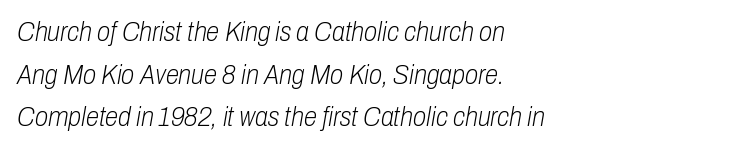
If you measured baseline to baseline, you'd find a middling distance. The specimen reads as italic at a glance. Is the stroke heavy? The answer is a plain regular-or-lighter. Does the copy run flush right? No — it runs flush left. Beneath every word, the page is bare.
